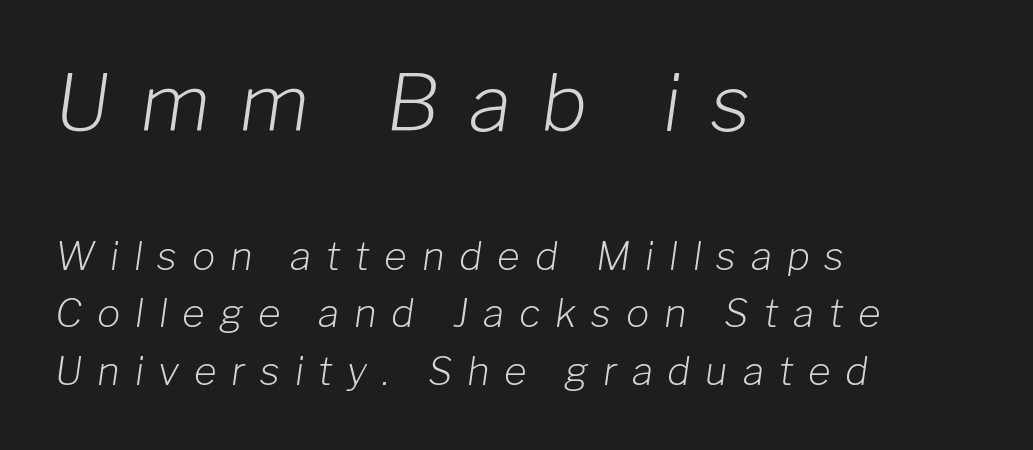
The image shows 78 px light type, italic (leaning right); set left-aligned, normal line spacing (1.47x), unusually wide letter spacing (+0.38 em), not underlined; the first (top) block is 2.0x larger; low stroke contrast and a medium x-height.
